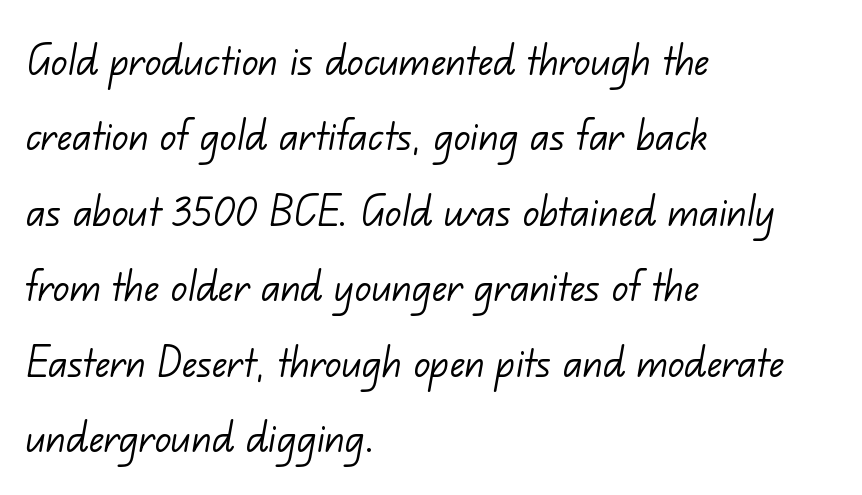
{"serif": "no", "bold": "no", "weight": "light", "width": "normal", "stroke_contrast": "low", "x_height": "small", "monospaced": "no", "underline": "no", "align": "left", "line_spacing": "normal", "line_spacing_ratio": 1.51, "letter_spacing": "normal", "letter_spacing_em": 0.0, "glyph_px": 50}
